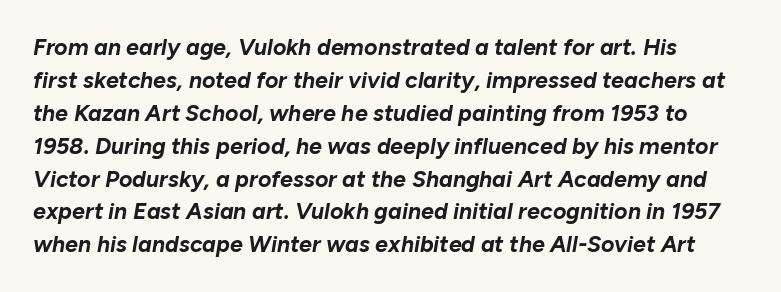
{"italic": "yes", "lean": "right", "slant_degrees": 10, "bold": "yes", "underline": "no", "line_spacing": "normal", "line_spacing_ratio": 1.43, "letter_spacing": "normal", "letter_spacing_em": 0.0, "glyph_px": 23}
